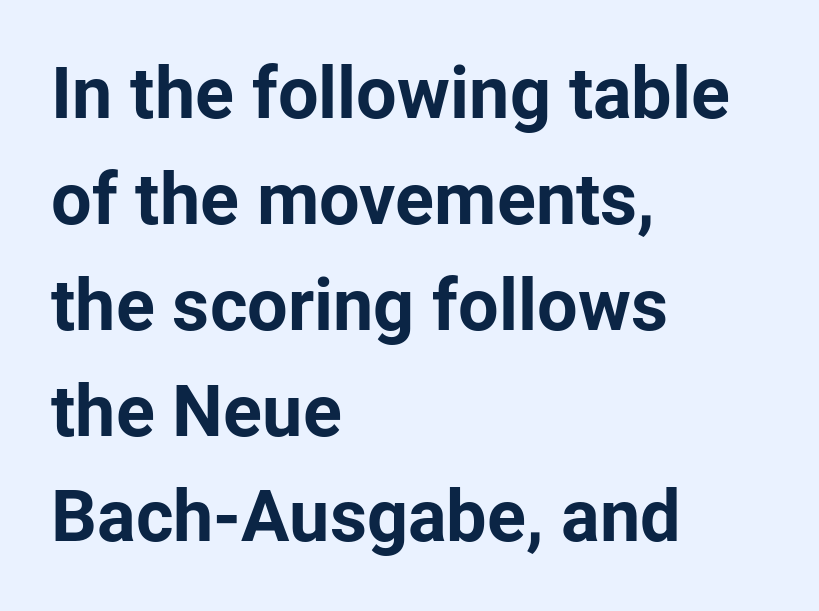
The image shows 72 px bold sans-serif type, upright; set left-aligned, normal line spacing (1.47x), normal letter spacing, not underlined; low stroke contrast and a medium x-height.
